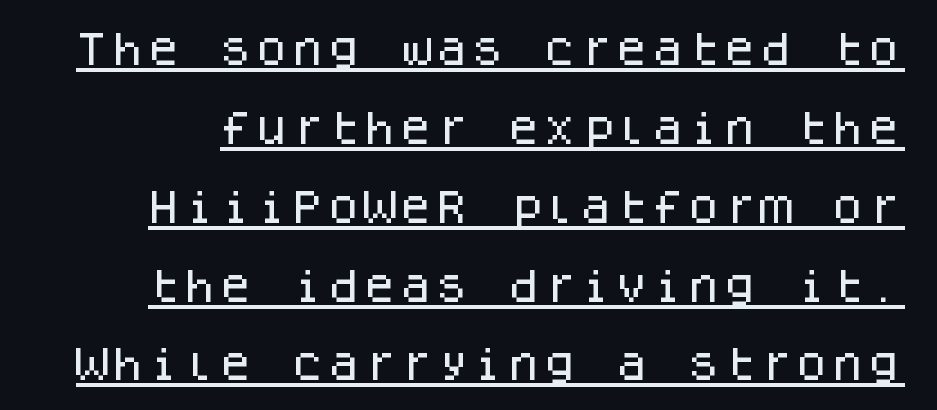
Q: Is the text italic (slanted)? A: No, it is upright.
Q: Is the typeface a serif or a sans-serif typeface? A: Sans-serif.
Q: Is the text underlined? A: Yes.
Q: Is the spacing between letters normal or unusually wide? A: Normal.
Q: Is the spacing between lines tight, normal or loose? A: Loose.
Q: Width (condensed, normal, or wide)? A: Normal.
Q: Stroke contrast? A: Low.
Q: x-height? A: Large.
Q: Monospaced? A: Yes.
